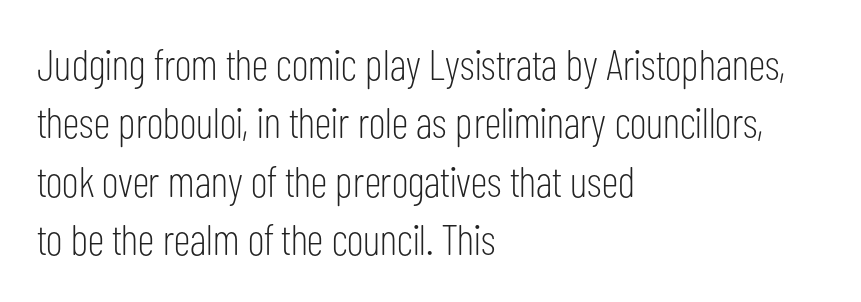
The image shows 43 px light, condensed sans-serif type, upright; set left-aligned, normal line spacing (1.36x), normal letter spacing, not underlined; low stroke contrast and a medium x-height.
